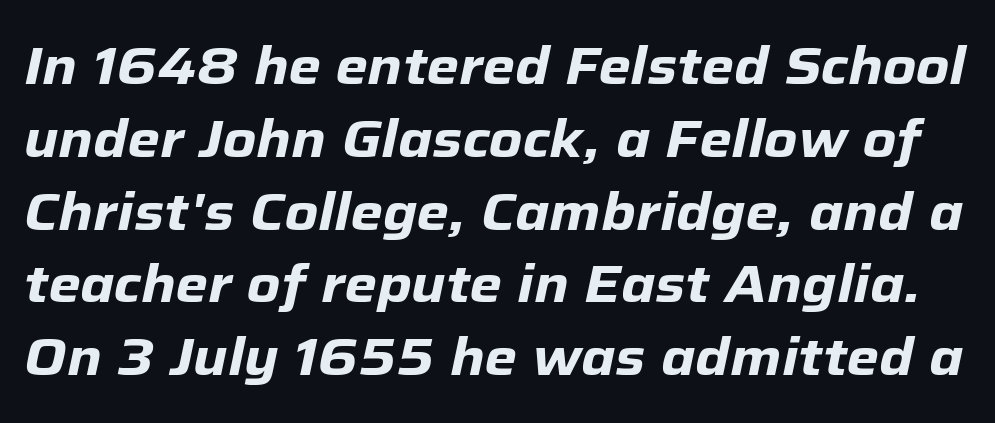
The image shows 52 px heavy type, italic (leaning right); set normal line spacing (1.4x), normal letter spacing, not underlined; low stroke contrast and a medium x-height.
